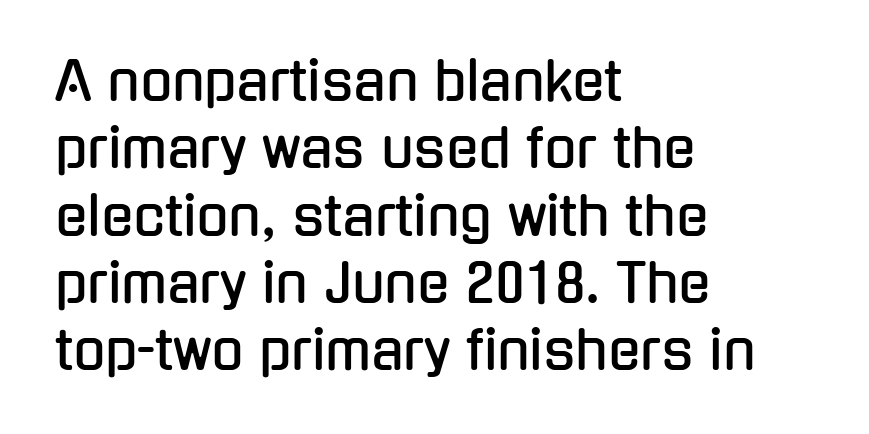
Italic? Not at all — the glyphs are vertical. A typesetter would call this proportional, since set widths differ per character. The letterforms sit shoulder to shoulder at normal distance. The typeface chosen for these lines omits serifs.
